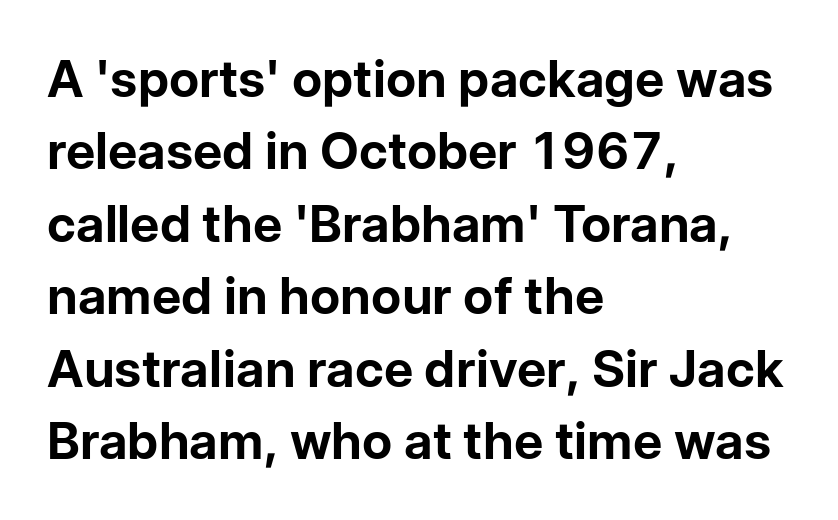
The image shows 51 px bold sans-serif type, upright; set left-aligned, normal line spacing (1.42x), normal letter spacing, not underlined; low stroke contrast and a medium x-height.
